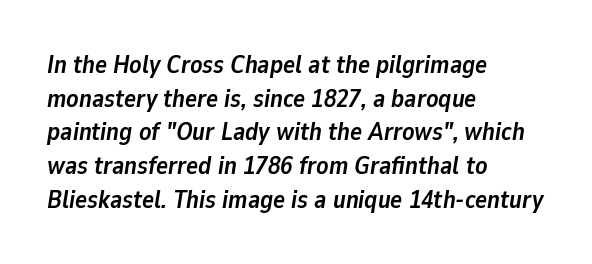
{"italic": "yes", "lean": "right", "slant_degrees": 9, "bold": "yes", "underline": "no", "align": "left", "line_spacing": "normal", "line_spacing_ratio": 1.35, "letter_spacing": "normal", "letter_spacing_em": 0.0, "glyph_px": 25}
